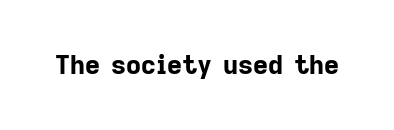
Q: Is the text bold? A: Yes.
Q: Is the text italic (slanted)? A: No, it is upright.
Q: Is the text underlined? A: No.
Q: Is the spacing between letters normal or unusually wide? A: Normal.
